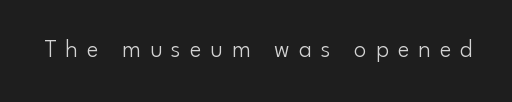
The image shows 25 px text type, upright; set unusually wide letter spacing (+0.36 em), not underlined.
